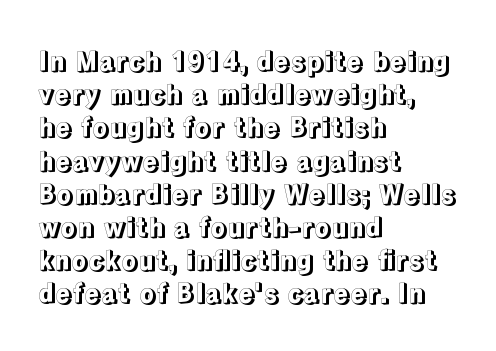
{"italic": "no", "underline": "no", "align": "left", "line_spacing_ratio": 1.23, "letter_spacing": "normal", "letter_spacing_em": 0.0, "glyph_px": 27}
